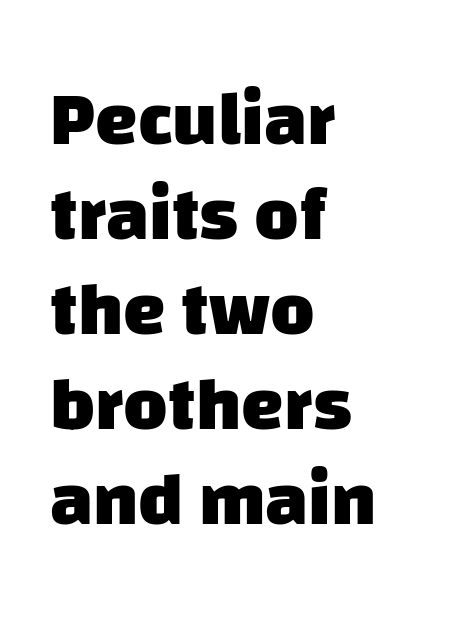
{"serif": "no", "bold": "yes", "weight": "heavy", "width": "normal", "stroke_contrast": "low", "x_height": "large", "monospaced": "no", "underline": "no", "align": "left", "line_spacing": "normal", "line_spacing_ratio": 1.25, "letter_spacing": "normal", "letter_spacing_em": 0.0, "glyph_px": 76}
